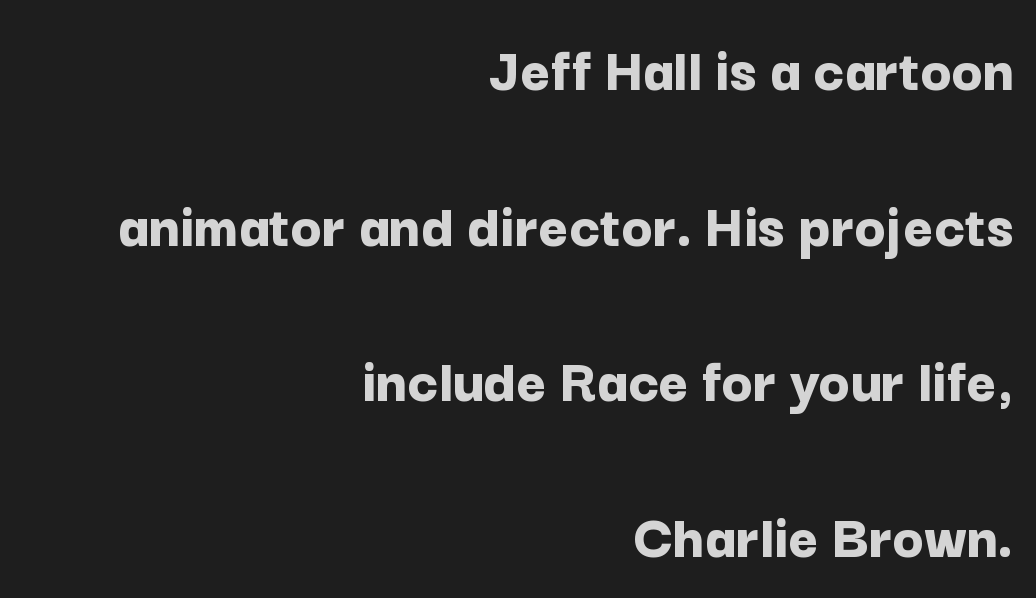
Caption: bold face, heavy strokes. Which margin do the lines hug? The right one — the left edge is uneven. The letterforms sit shoulder to shoulder at normal distance. The letters advance in unequal steps, a hallmark of proportional type. Baseline-to-baseline distance is far greater than the letter height. Are there feet on the stems? There aren't — it's a sans.
